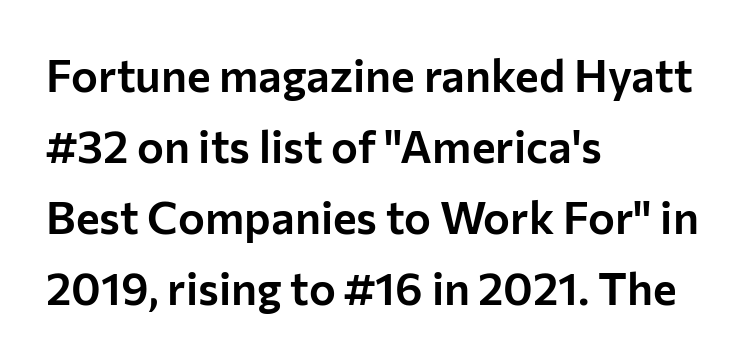
The rendering uses natural spacing where letterforms have individual widths. These lines keep a tight, regular rhythm from letter to letter. The designer left line spacing at the default. Italic: no, the glyphs are upright roman.
